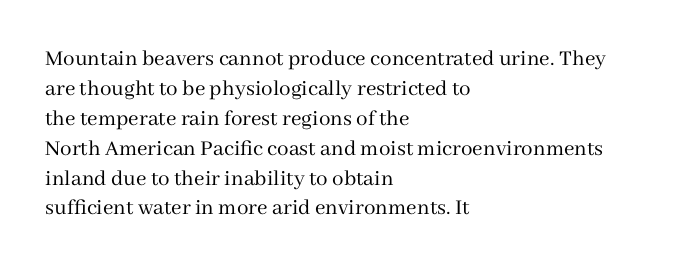
The image shows 23 px text type, upright; set left-aligned, normal line spacing (1.3x), normal letter spacing, not underlined.
